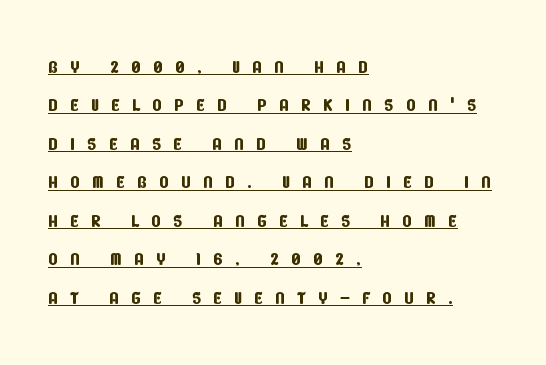
Is the block centered? No — it sits flush against the left margin. Underlined type. The passage shown stacks its lines at a standard gap. There is plenty of visible air inserted between adjacent glyphs.
